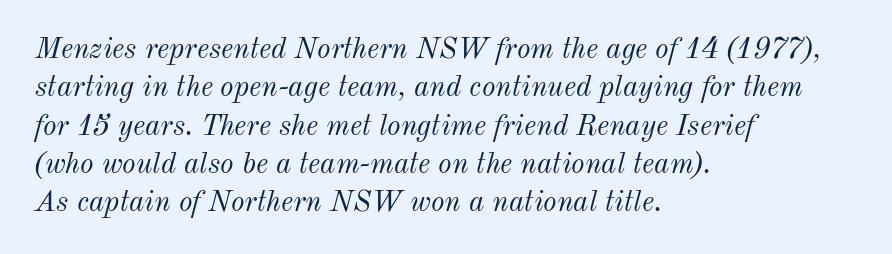
{"italic": "yes", "lean": "right", "slant_degrees": 12, "bold": "no", "weight": "light", "width": "normal", "stroke_contrast": "medium", "x_height": "small", "monospaced": "no", "underline": "no", "align": "left", "line_spacing": "normal", "line_spacing_ratio": 1.32, "letter_spacing": "normal", "letter_spacing_em": 0.0, "glyph_px": 29}
